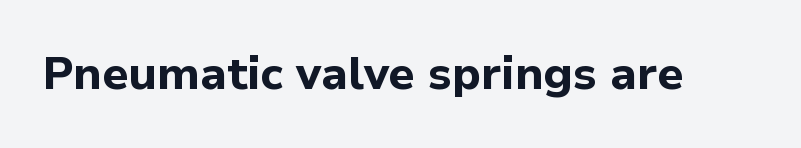
Q: Is the text bold? A: Yes.
Q: Is the text italic (slanted)? A: No, it is upright.
Q: Is the typeface a serif or a sans-serif typeface? A: Sans-serif.
Q: Is the text underlined? A: No.
Q: Is the spacing between letters normal or unusually wide? A: Normal.
Q: Width (condensed, normal, or wide)? A: Normal.
Q: Stroke contrast? A: Low.
Q: x-height? A: Medium.
Q: Monospaced? A: No.
